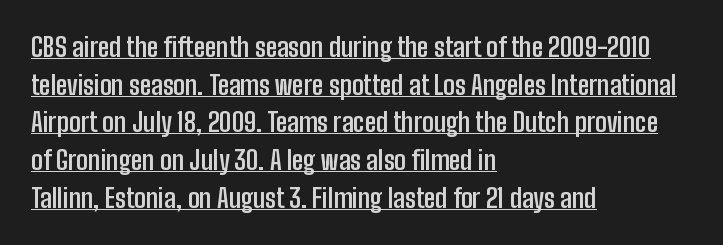
The image shows 26 px bold type, upright; set left-aligned, normal line spacing (1.45x), normal letter spacing, underlined.
